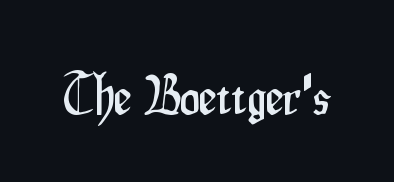
{"serif": "no", "italic": "no", "width": "condensed", "stroke_contrast": "low", "x_height": "small", "monospaced": "no", "underline": "no", "letter_spacing": "normal", "letter_spacing_em": 0.0, "glyph_px": 57}
